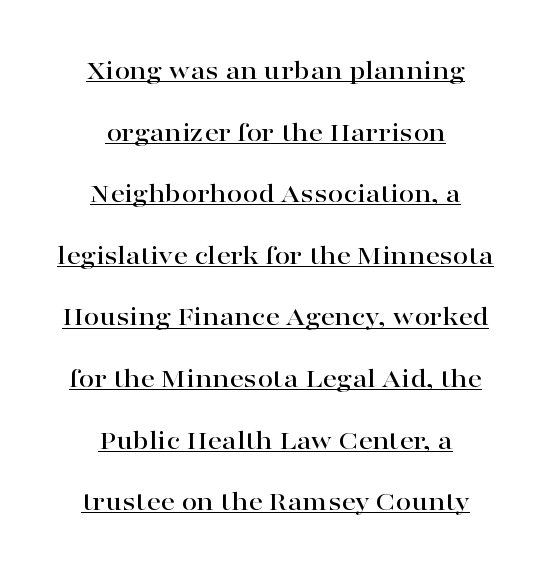
{"serif": "yes", "italic": "no", "width": "wide", "stroke_contrast": "high", "x_height": "medium", "monospaced": "no", "underline": "yes", "align": "center", "line_spacing": "loose", "line_spacing_ratio": 2.2, "letter_spacing": "normal", "letter_spacing_em": 0.0, "glyph_px": 28}
